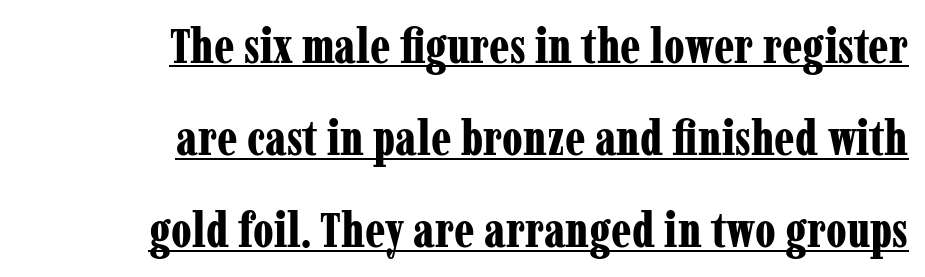
The image shows 48 px bold, condensed serif type, upright; set right-aligned, loose line spacing (1.92x), normal letter spacing, underlined; low stroke contrast and a medium x-height.
